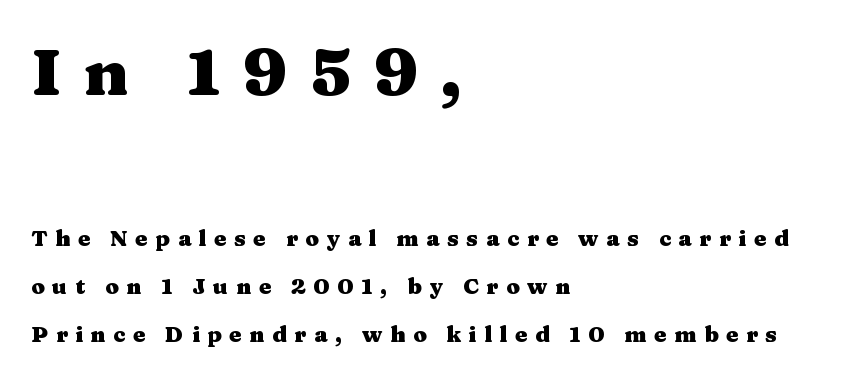
The image shows 65 px heavy, wide serif type, upright; set left-aligned, loose line spacing (2.17x), unusually wide letter spacing (+0.35 em), not underlined; the first (top) block is 2.95x larger; medium stroke contrast and a medium x-height.
